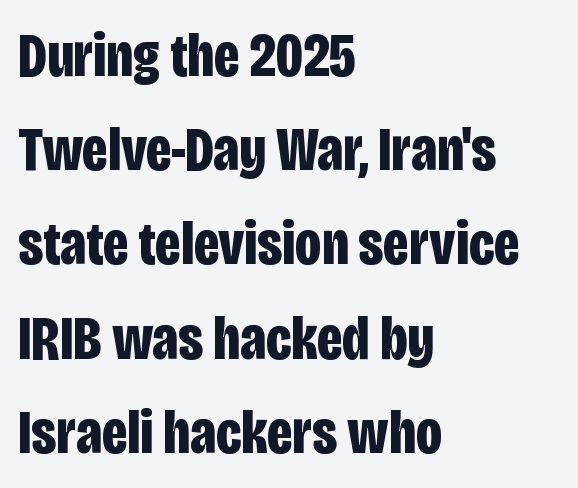
The image shows 62 px bold, condensed sans-serif type, upright; set left-aligned, normal line spacing (1.52x), normal letter spacing, not underlined; low stroke contrast and a large x-height.
